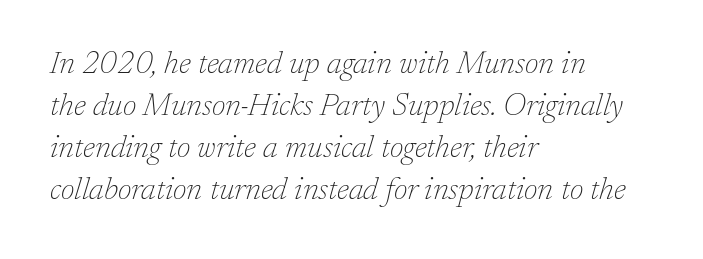
{"serif": "yes", "italic": "yes", "lean": "right", "slant_degrees": 17, "bold": "no", "weight": "thin", "width": "normal", "stroke_contrast": "low", "x_height": "medium", "monospaced": "no", "underline": "no", "align": "left", "line_spacing": "normal", "line_spacing_ratio": 1.36, "letter_spacing": "normal", "letter_spacing_em": 0.0, "glyph_px": 31}
